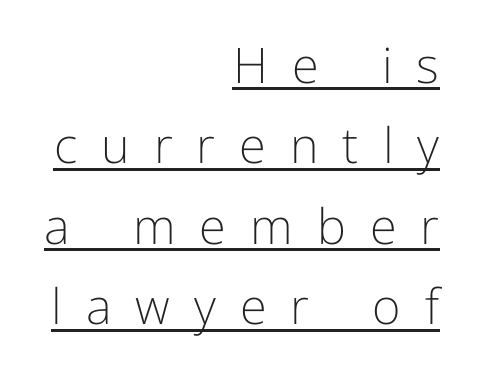
The image shows 49 px light sans-serif type, upright; set right-aligned, normal line spacing (1.64x), unusually wide letter spacing (+0.49 em), underlined; low stroke contrast and a medium x-height.
